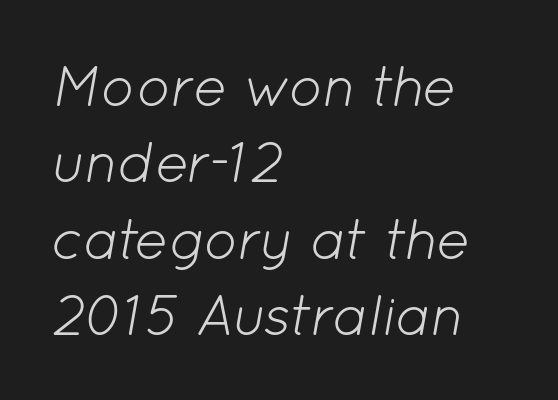
{"italic": "yes", "lean": "right", "slant_degrees": 12, "bold": "no", "weight": "light", "width": "normal", "stroke_contrast": "low", "x_height": "medium", "monospaced": "no", "underline": "no", "align": "left", "line_spacing": "normal", "line_spacing_ratio": 1.34, "letter_spacing": "normal", "letter_spacing_em": 0.0, "glyph_px": 57}
